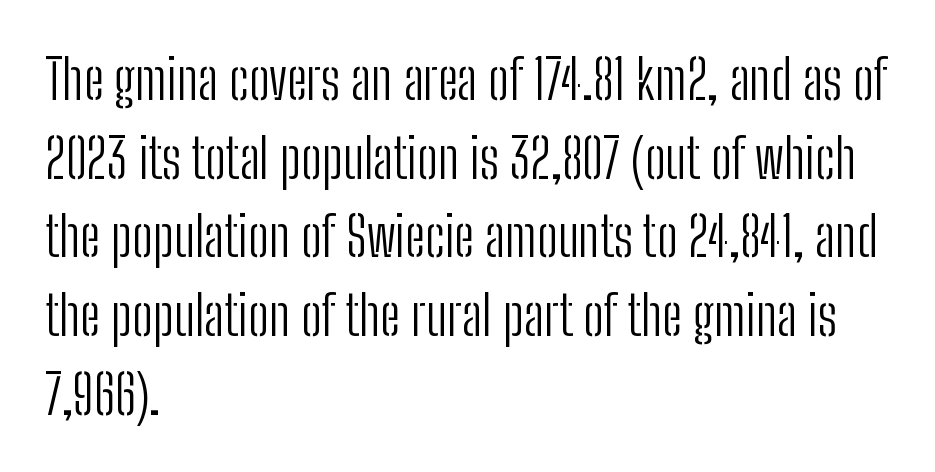
These lines are rendered in a variable-pitch font. Does the copy run flush right? No — it runs flush left. Nope, not italic — everything's standing straight. The rendering shows plain stroke endings on the letterforms — a sans-serif design. Honestly, there is no underline to notice here at all. The strokes carry an ordinary text weight at most.
